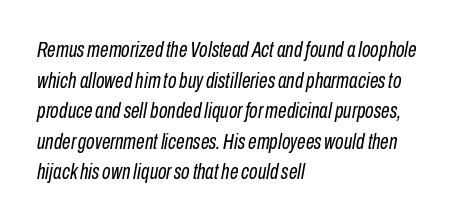
Q: Is the text bold? A: No.
Q: Is the text italic (slanted)? A: Yes, it leans right by about 10 degrees.
Q: Is the text underlined? A: No.
Q: How is the paragraph aligned? A: Left-aligned.
Q: Is the spacing between letters normal or unusually wide? A: Normal.
Q: Is the spacing between lines tight, normal or loose? A: Normal.
